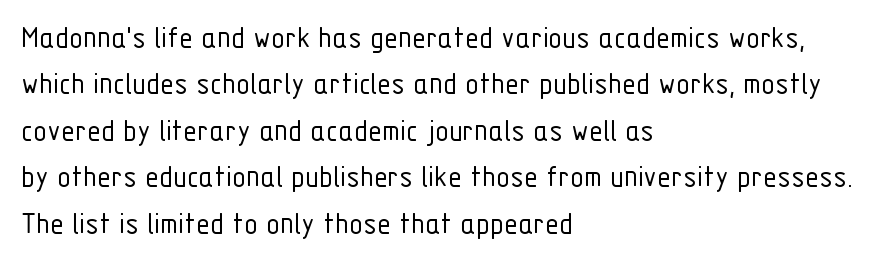
The image shows 32 px light, condensed sans-serif type, upright; set left-aligned, normal line spacing (1.45x), normal letter spacing, not underlined; low stroke contrast and a medium x-height.
